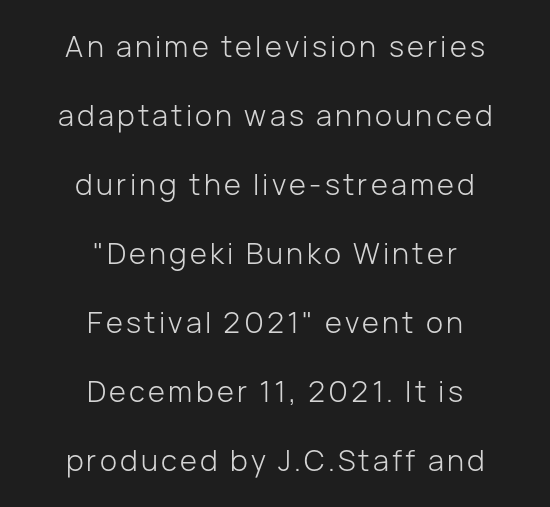
The image shows 29 px light sans-serif type, upright; set centered, loose line spacing (2.38x), not underlined; low stroke contrast and a medium x-height.
